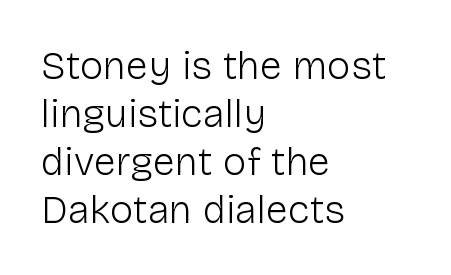
Think of a printed novel: that variable character pitch is what you see here. Between one letter and the next there's only the usual sliver of space. Teacher's note: observe the even left margin — that is flush-left alignment. Honestly, there is no underline to notice here at all. The characters display no serif detailing; their extremities are plain. This sample uses an upright cut, with every glyph sitting square on the baseline.
